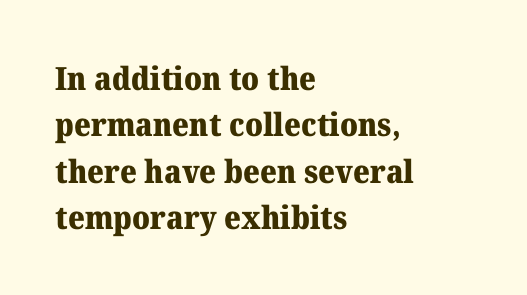
The font is running at its bold setting. Lines of text with bare space underneath. Honestly, the letter spacing is just normal — you wouldn't notice it. A classic flush-left, rag-right setting is used for this passage.
